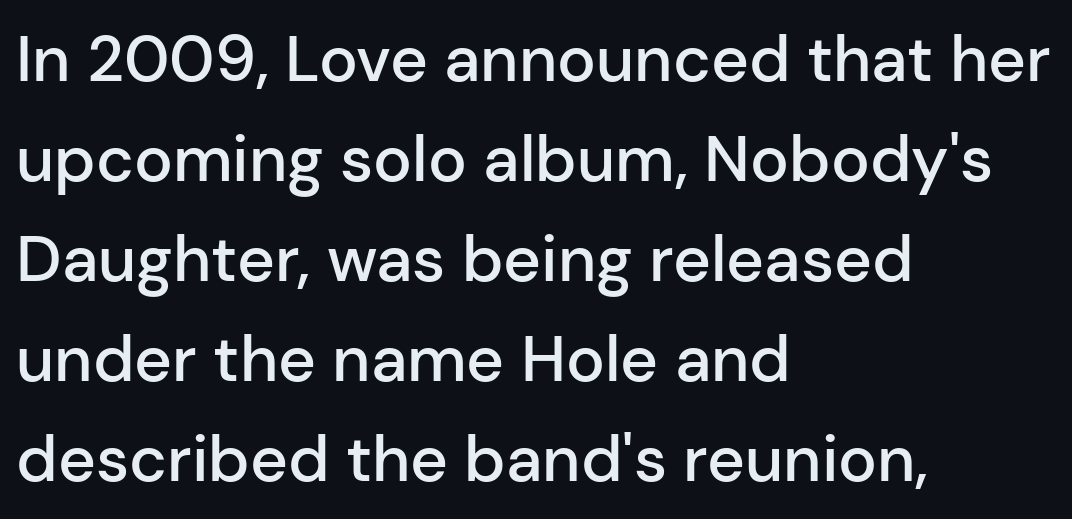
Q: Is the text bold? A: Semi-bold.
Q: Is the text italic (slanted)? A: No, it is upright.
Q: Is the typeface a serif or a sans-serif typeface? A: Sans-serif.
Q: Is the text underlined? A: No.
Q: How is the paragraph aligned? A: Left-aligned.
Q: Is the spacing between letters normal or unusually wide? A: Normal.
Q: Is the spacing between lines tight, normal or loose? A: Normal.
Q: Width (condensed, normal, or wide)? A: Normal.
Q: Stroke contrast? A: Low.
Q: x-height? A: Medium.
Q: Monospaced? A: No.
